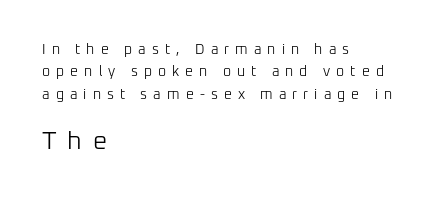
The image shows 25 px text type, upright; set left-aligned, normal line spacing (1.6x), unusually wide letter spacing (+0.43 em), not underlined; the second (bottom) block is 1.79x larger.
